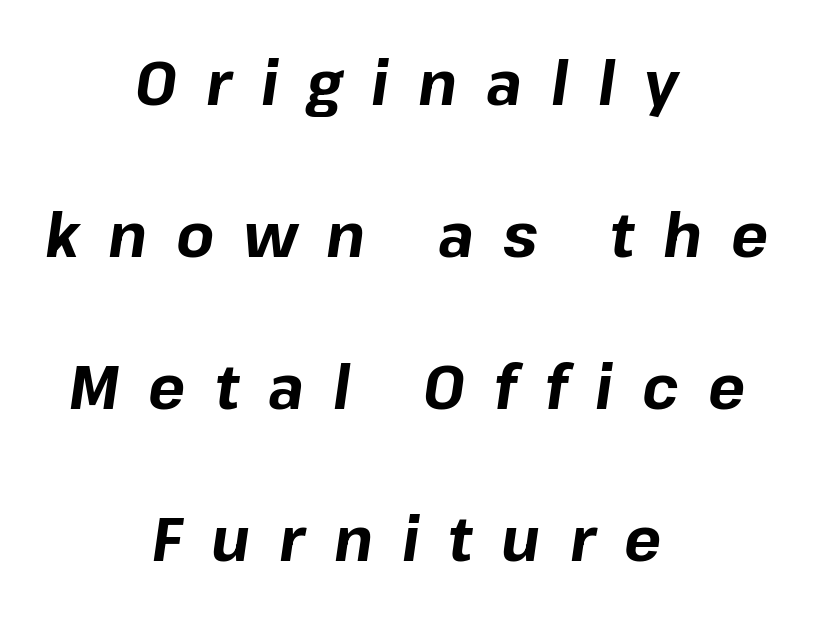
Q: Is the text bold? A: Yes.
Q: Is the text italic (slanted)? A: Yes, it leans right by about 8 degrees.
Q: Is the text underlined? A: No.
Q: How is the paragraph aligned? A: Centered.
Q: Is the spacing between letters normal or unusually wide? A: Unusually wide.
Q: Is the spacing between lines tight, normal or loose? A: Loose.
Q: Width (condensed, normal, or wide)? A: Normal.
Q: Stroke contrast? A: Low.
Q: x-height? A: Medium.
Q: Monospaced? A: No.
